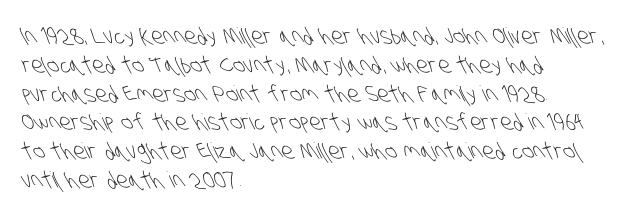
{"bold": "no", "underline": "no", "align": "left", "line_spacing": "normal", "line_spacing_ratio": 1.31, "letter_spacing": "normal", "letter_spacing_em": 0.0, "glyph_px": 22}
